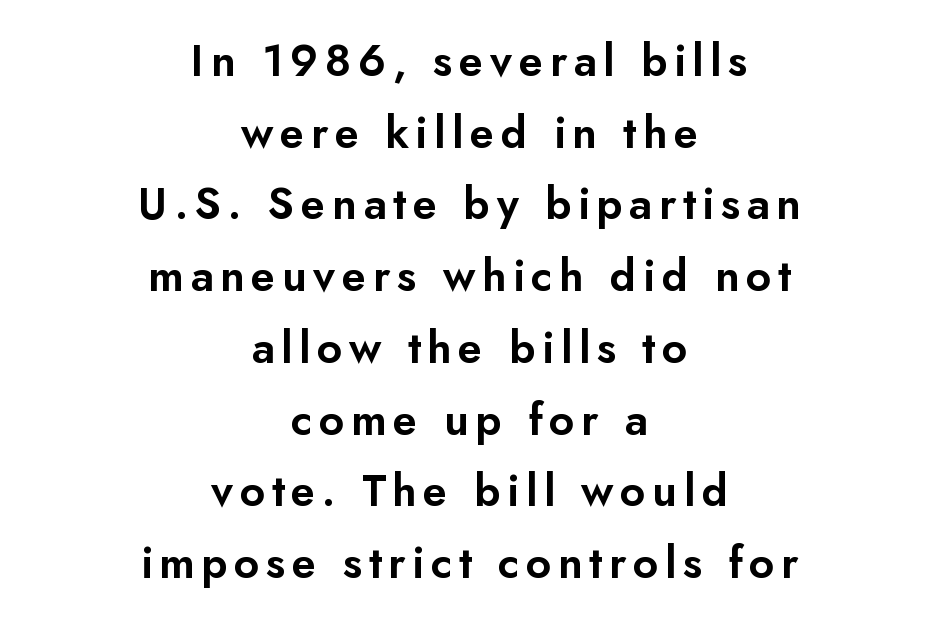
The space beneath each line is pristine and unruled. One glance says typical: line gaps are just what's usual. Caption: multi-line text, centered on the measure. The letters stand straight up with perfectly vertical stems.
